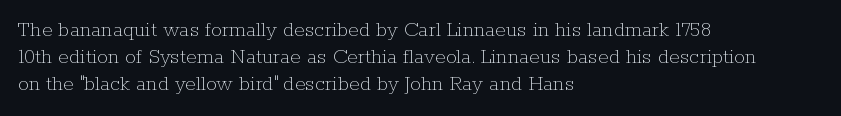
The image shows 22 px text type, upright; set left-aligned, line spacing 1.22x, normal letter spacing, not underlined.
